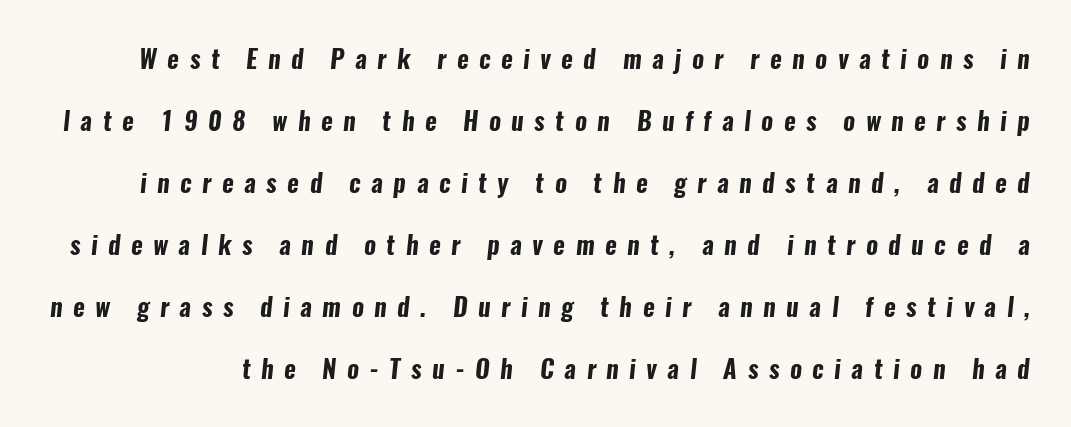
{"bold": "yes", "underline": "no", "line_spacing": "loose", "line_spacing_ratio": 2.48, "letter_spacing": "wide", "letter_spacing_em": 0.42, "glyph_px": 25}
